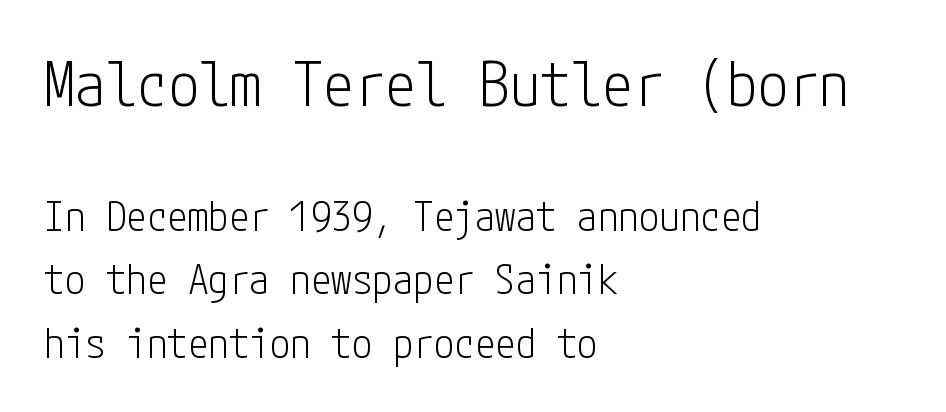
Q: Is the text bold? A: No.
Q: Is the text italic (slanted)? A: No, it is upright.
Q: Is the typeface a serif or a sans-serif typeface? A: Sans-serif.
Q: Is the text underlined? A: No.
Q: How is the paragraph aligned? A: Left-aligned.
Q: Is the spacing between letters normal or unusually wide? A: Normal.
Q: Is the spacing between lines tight, normal or loose? A: Normal.
Q: Which block of text is set in a larger size, the first (top) or the second (bottom)? A: The first (top) one.
Q: Width (condensed, normal, or wide)? A: Condensed.
Q: Stroke contrast? A: Low.
Q: x-height? A: Medium.
